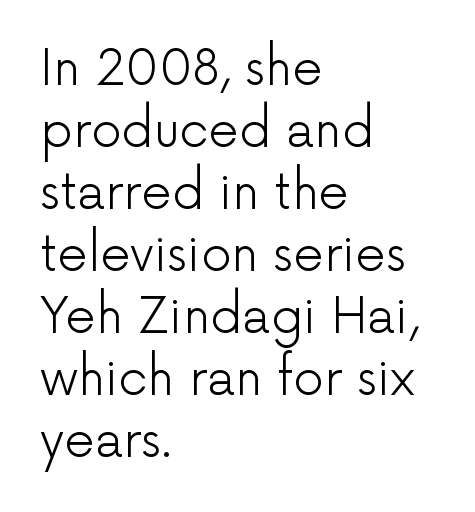
The rows are spaced the way most documents space them. Spacing verdict: proportional, widths tailored to each character. Letters rest on an invisible, unmarked baseline. Notice how the passage keeps a crisp vertical edge on the left only. Look at the bottom of the vertical strokes: they stop flat, with no serifs. The tracking reads as untouched default to a designer's eye.
